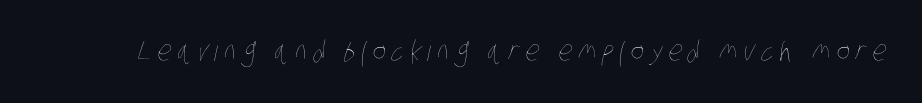
Varying glyph widths throughout — classic text-font behaviour. These lines have a slow, spaced-out rhythm from letter to letter. Decoration check: the copy has no underline. No heavy texture on the line: the type isn't bold.
